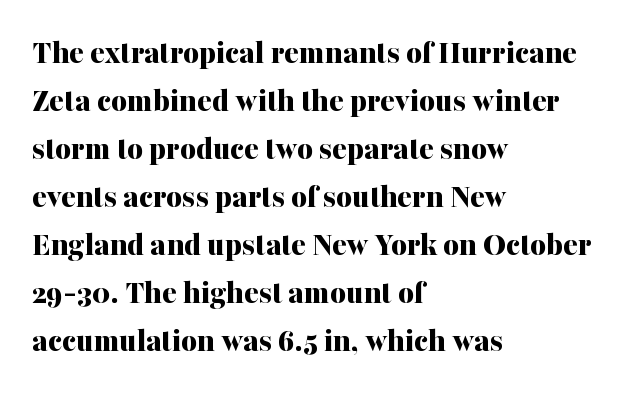
The image shows 34 px bold serif type, upright; set left-aligned, normal line spacing (1.41x), normal letter spacing, not underlined; medium stroke contrast and a medium x-height.
